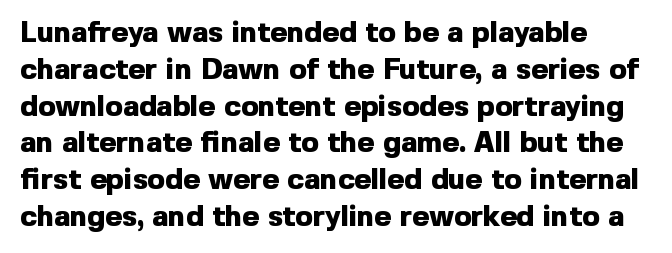
The image shows 29 px heavy sans-serif type, upright; set left-aligned, normal line spacing (1.27x), normal letter spacing, not underlined; a medium x-height.
